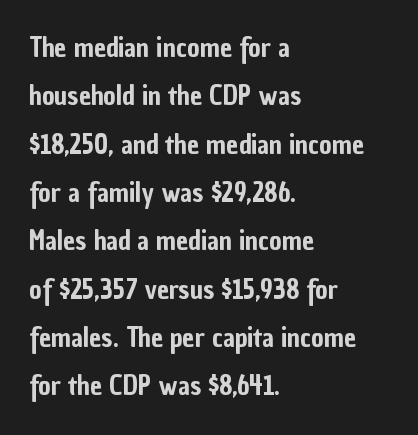
Each line starts at the same left margin while the right side varies. You can tell it's not italic because the verticals are truly vertical. The face used here is rendered with its standard letterfit. Anything drawn beneath the words? Only blank space.
